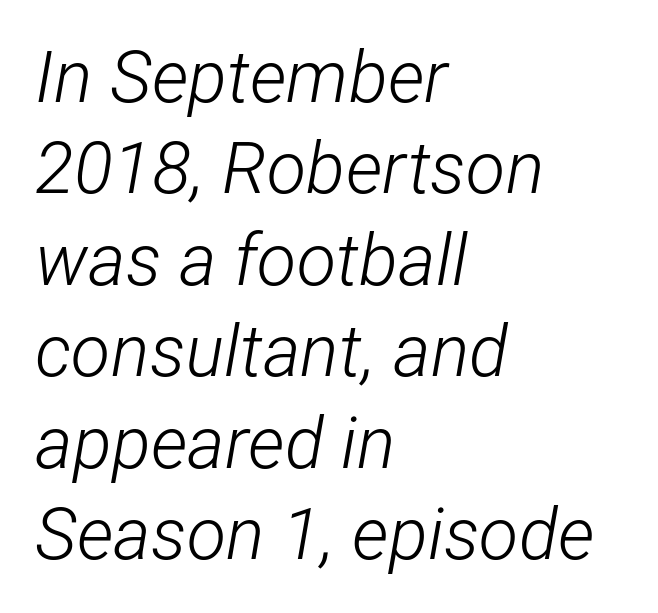
The baseline area is clear. The cut favours lightness, reaching ordinary text weight at its darkest. Reading down the column, the eye jumps a familiar distance to each next line. The paragraph has a hard left edge and a soft right edge. These lines are rendered in a variable-pitch font.
